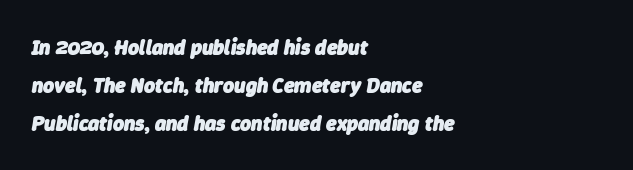
Compared with ordinary roman type, these characters are visibly tilted. Look at the tracking — it's just the regular setting, nothing added. The letters are bold, with thick, heavy strokes. The area under the type is left untouched.
